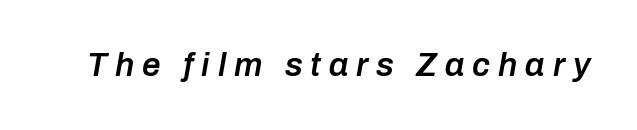
{"italic": "yes", "lean": "right", "slant_degrees": 10, "bold": "semi", "weight": "semibold", "width": "normal", "stroke_contrast": "low", "x_height": "medium", "monospaced": "no", "underline": "no", "letter_spacing": "wide", "letter_spacing_em": 0.24, "glyph_px": 33}
